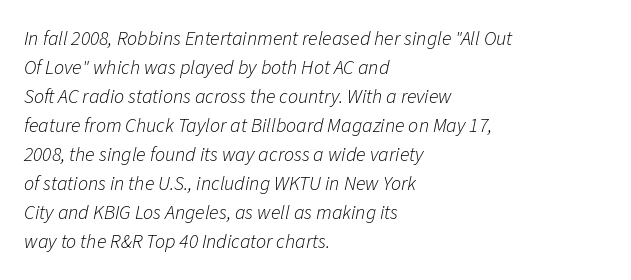
Compared with a typical body face, this is equally light or lighter still. The face used here has a pronounced slope to its letters. The lines in this sample share a left origin and differ only in where they stop. The specimen omits any rule beneath the text block's lines.
